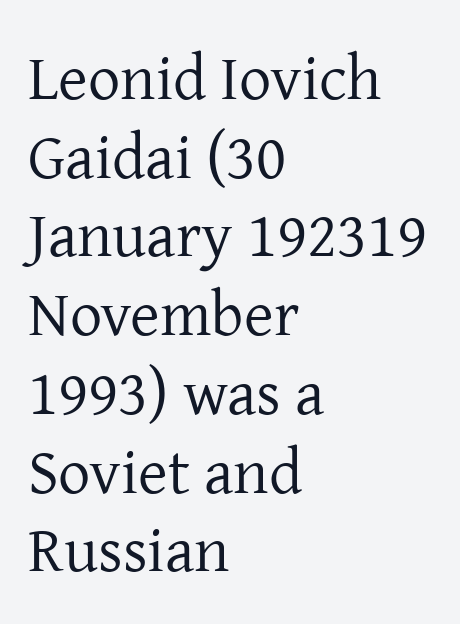
The image shows 64 px regular-weight serif type, upright; set left-aligned, line spacing 1.23x, normal letter spacing, not underlined; low stroke contrast and a medium x-height.
